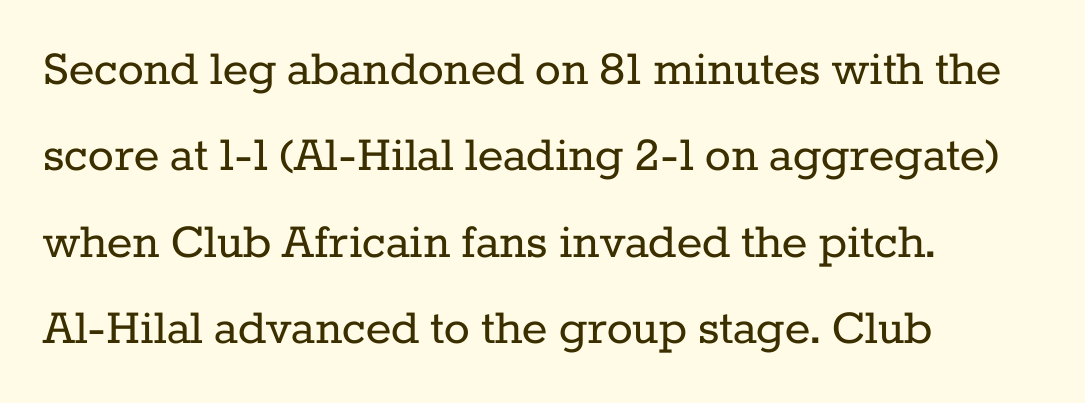
Q: Is the text bold? A: No.
Q: Is the text italic (slanted)? A: No, it is upright.
Q: Is the typeface a serif or a sans-serif typeface? A: Serif.
Q: Is the text underlined? A: No.
Q: How is the paragraph aligned? A: Left-aligned.
Q: Is the spacing between letters normal or unusually wide? A: Normal.
Q: Is the spacing between lines tight, normal or loose? A: Normal.
Q: Width (condensed, normal, or wide)? A: Normal.
Q: Stroke contrast? A: Low.
Q: x-height? A: Medium.
Q: Monospaced? A: No.
